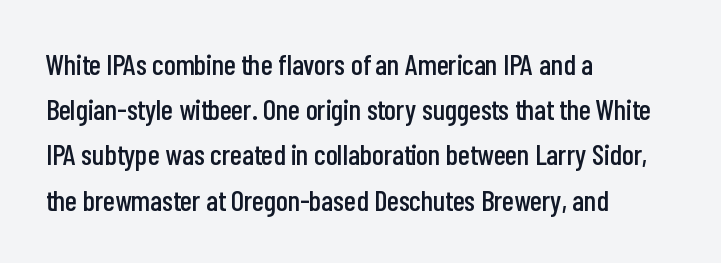
The image shows 29 px condensed sans-serif type, upright; set left-aligned, normal line spacing (1.56x), normal letter spacing, not underlined; low stroke contrast and a medium x-height.
